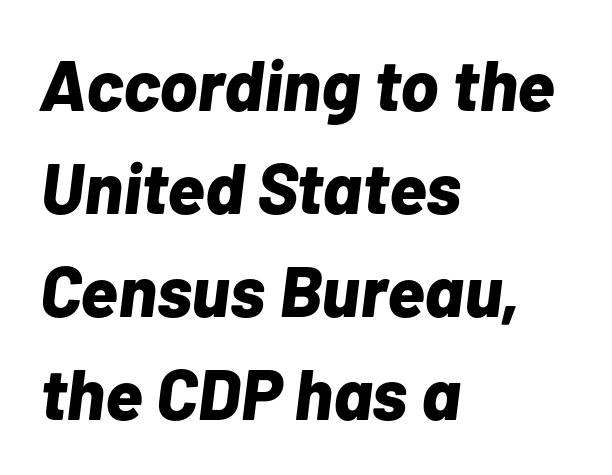
Look at the tracking — it's just the regular setting, nothing added. Varying glyph widths throughout — classic text-font behaviour. The rendering uses a moderate line-height, typical for paragraphs. In terms of weight, the rendering is a true, heavy bold. Which margin do the lines hug? The left one — the right edge is uneven. Is the type slanted? Yes — the strokes lean at a clear angle.
